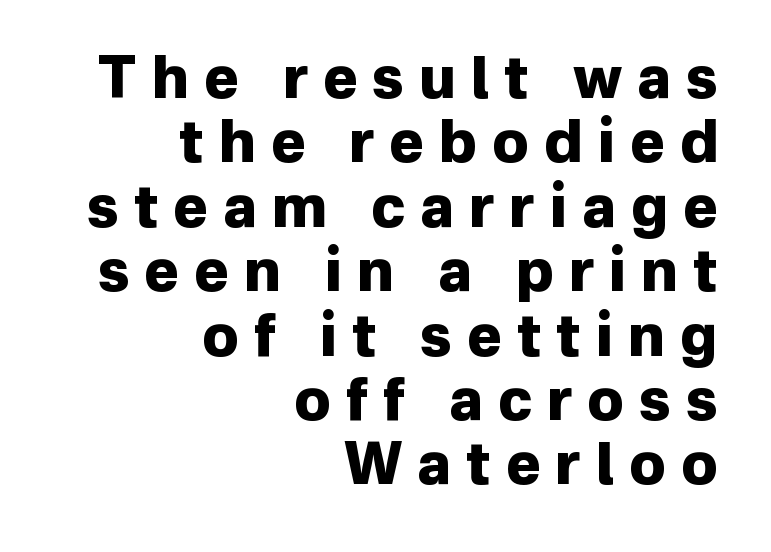
{"serif": "no", "italic": "no", "bold": "yes", "weight": "heavy", "width": "normal", "stroke_contrast": "low", "x_height": "medium", "monospaced": "no", "underline": "no", "align": "right", "line_spacing": "tight", "line_spacing_ratio": 1.11, "letter_spacing": "wide", "letter_spacing_em": 0.26, "glyph_px": 58}
